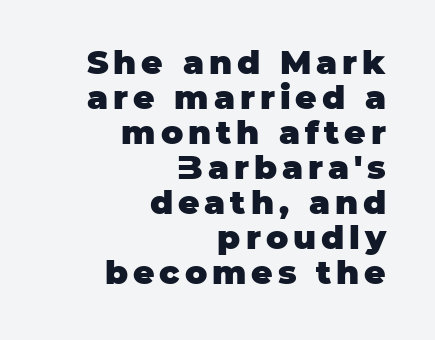
{"serif": "no", "italic": "no", "bold": "yes", "weight": "heavy", "width": "normal", "stroke_contrast": "low", "x_height": "large", "monospaced": "no", "underline": "no", "align": "right", "line_spacing": "tight", "line_spacing_ratio": 1.06, "glyph_px": 33}
